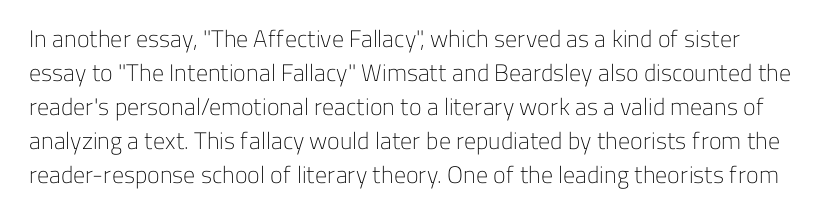
Q: Is the text bold? A: No.
Q: Is the text italic (slanted)? A: No, it is upright.
Q: Is the text underlined? A: No.
Q: Is the spacing between letters normal or unusually wide? A: Normal.
Q: Is the spacing between lines tight, normal or loose? A: Normal.
